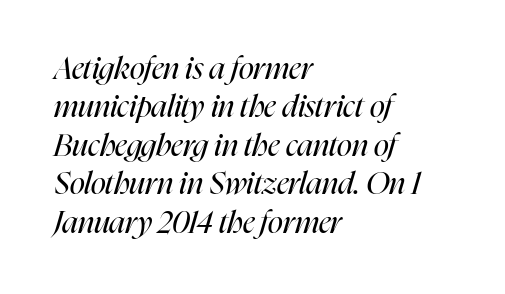
The image shows 31 px regular-weight, condensed type, italic (leaning right); set left-aligned, line spacing 1.24x, normal letter spacing, not underlined; high stroke contrast and a medium x-height.
